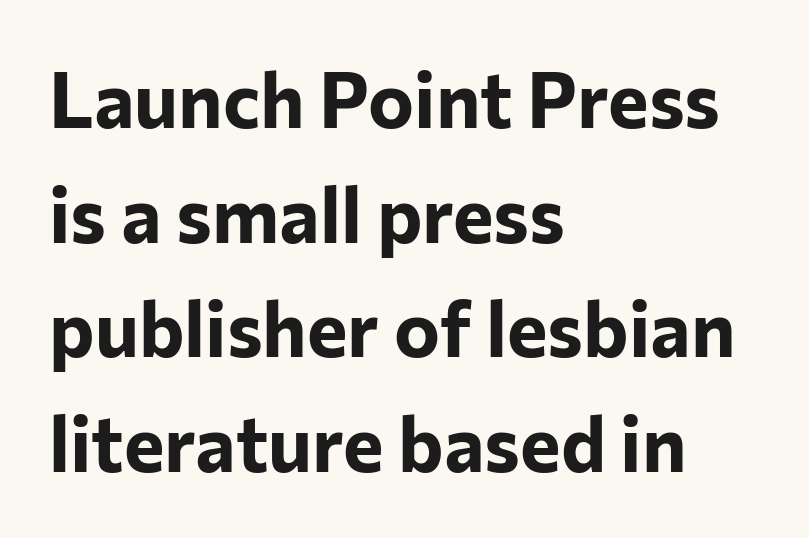
{"serif": "no", "italic": "no", "bold": "yes", "weight": "bold", "width": "normal", "stroke_contrast": "low", "x_height": "medium", "monospaced": "no", "underline": "no", "align": "left", "line_spacing": "normal", "line_spacing_ratio": 1.49, "letter_spacing": "normal", "letter_spacing_em": 0.0, "glyph_px": 77}
